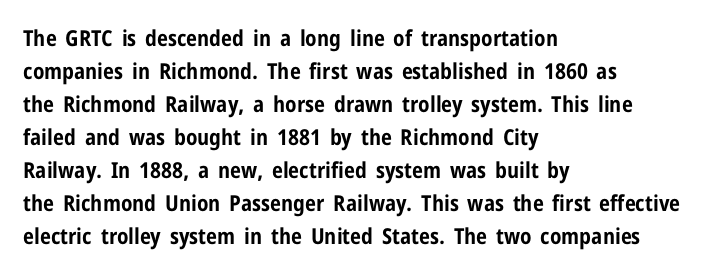
The image shows 22 px bold type, upright; set left-aligned, normal line spacing (1.5x), normal letter spacing, not underlined.
